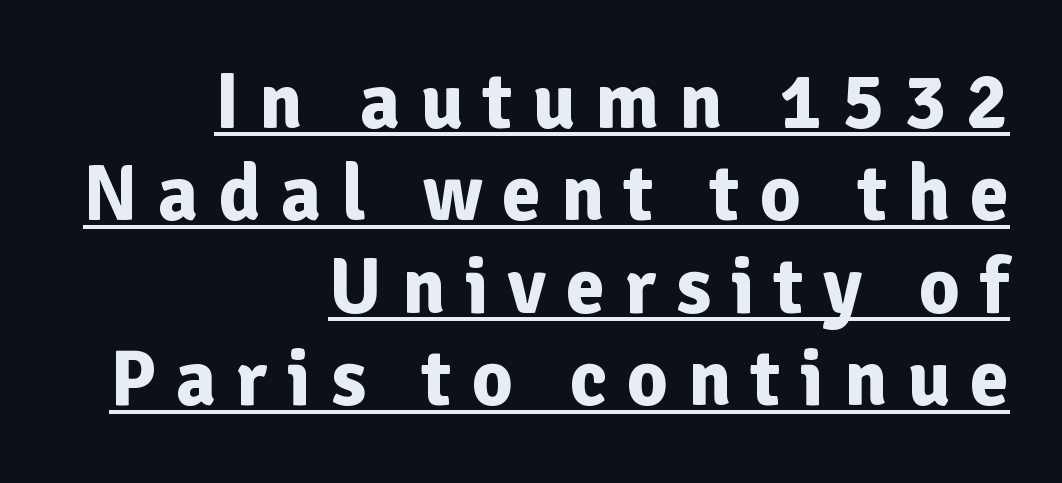
Think of a printed novel: that variable character pitch is what you see here. Note: no serifs on the glyphs. Is the letter spacing exaggerated? Yes — the characters are pushed far apart. As a designer I'd log this as weight 700, bold. Glance below the letters and you will spot a drawn line.
